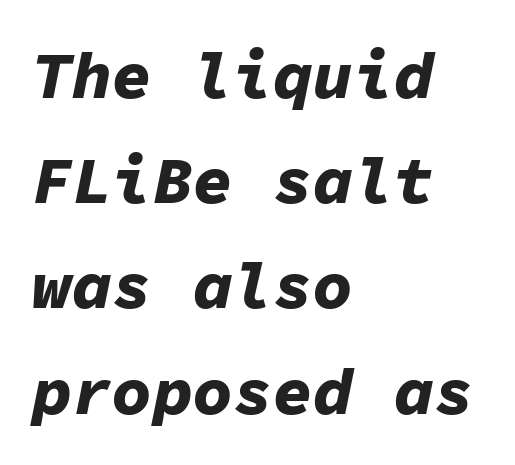
Bare-footed words on every line. These lines keep a tight, regular rhythm from letter to letter. Teacher's note: observe the even left margin — that is flush-left alignment. Heavy-handed strokes throughout: this text is bold. Leading matches the norm, producing a regular column.
